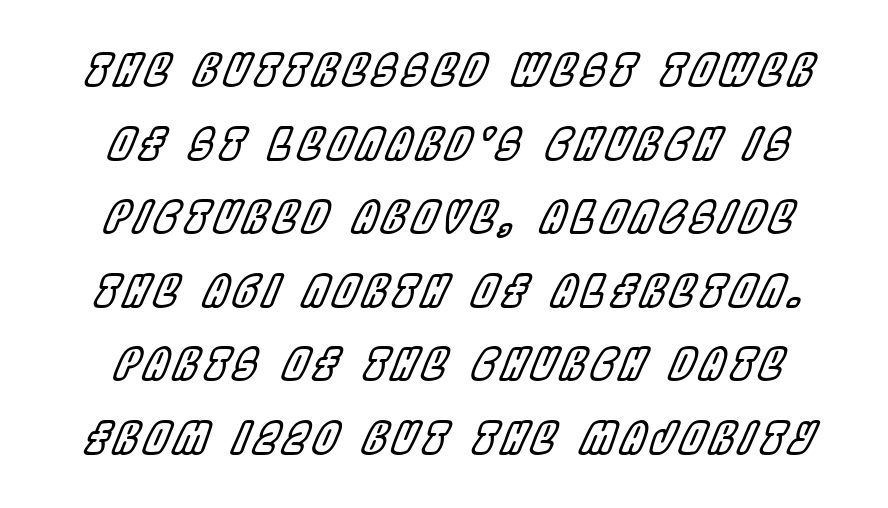
Q: Is the text italic (slanted)? A: Yes, it leans right by about 22 degrees.
Q: Is the text underlined? A: No.
Q: Width (condensed, normal, or wide)? A: Condensed.
Q: x-height? A: Large.
Q: Monospaced? A: No.
